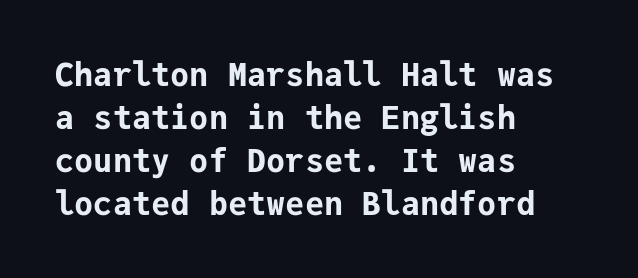
{"serif": "no", "italic": "no", "bold": "yes", "weight": "bold", "width": "normal", "stroke_contrast": "low", "x_height": "medium", "monospaced": "yes", "underline": "no", "align": "left", "line_spacing": "normal", "line_spacing_ratio": 1.34, "letter_spacing": "normal", "letter_spacing_em": 0.0, "glyph_px": 32}
